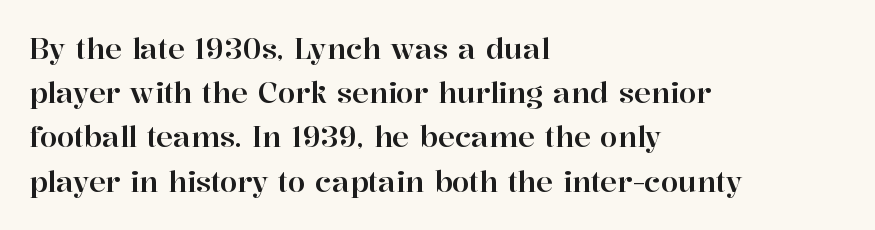
Baseline-to-baseline distance is the conventional proportion of letter height. Compared with a centered layout, this one pins lines to the left instead. The space directly below the letters is spotless. You can tell from the footed stems that serif type was used.
